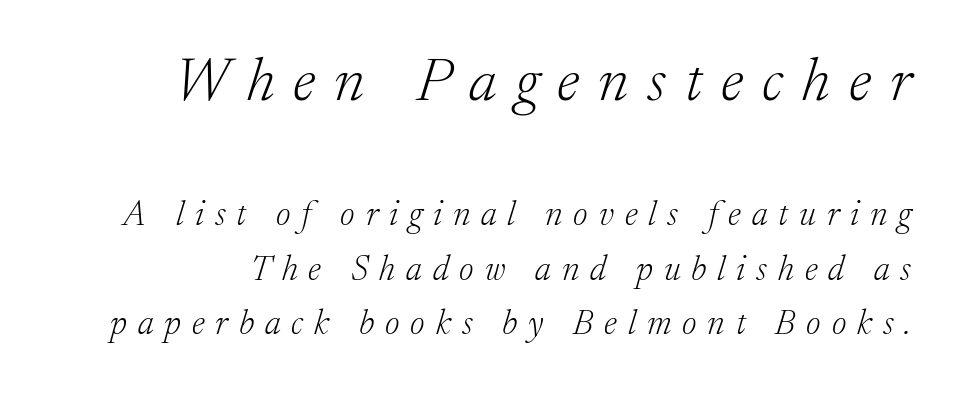
The image shows 61 px light serif type, italic (leaning right); set normal line spacing (1.56x), unusually wide letter spacing (+0.31 em), not underlined; the first (top) block is 1.74x larger; low stroke contrast and a medium x-height.
